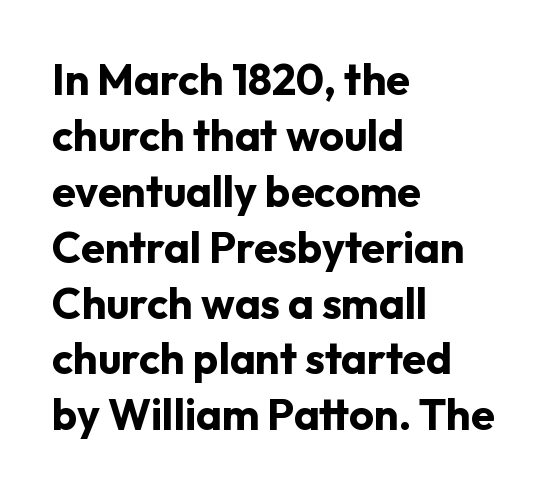
Nobody touched the tracking dial on this one. This is roman type, the default non-slanted kind. The vertical gap from one line to the next is medium. The passage is arranged the way most books set body copy — flush left. This sample has the flowing, uneven cadence of proportional lettering. What kind of face is this? One without serifs — a sans.
